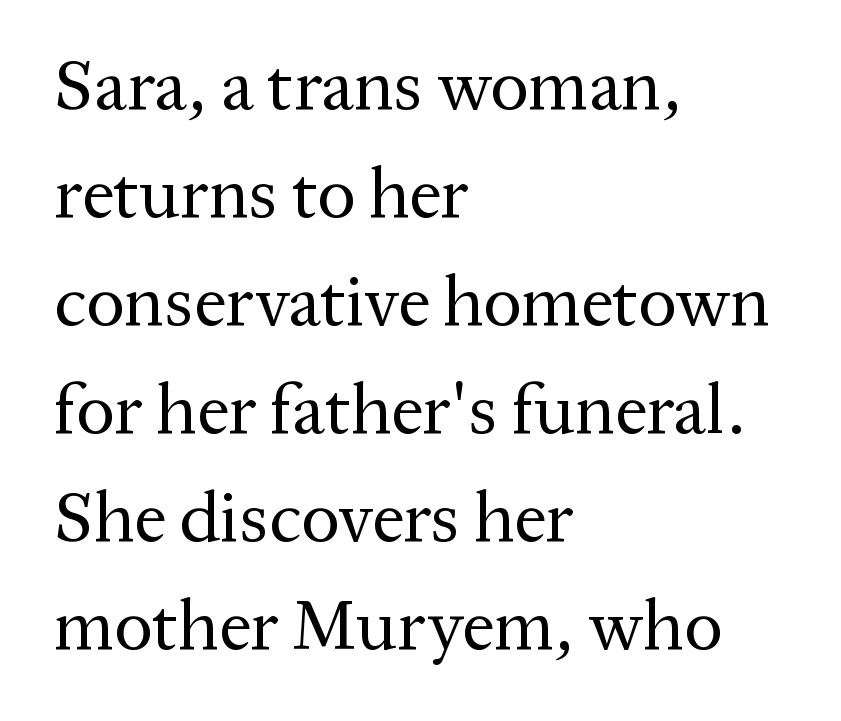
{"serif": "yes", "italic": "no", "bold": "no", "weight": "regular", "width": "normal", "stroke_contrast": "medium", "x_height": "medium", "monospaced": "no", "underline": "no", "align": "left", "line_spacing": "normal", "line_spacing_ratio": 1.5, "letter_spacing": "normal", "letter_spacing_em": 0.0, "glyph_px": 72}
